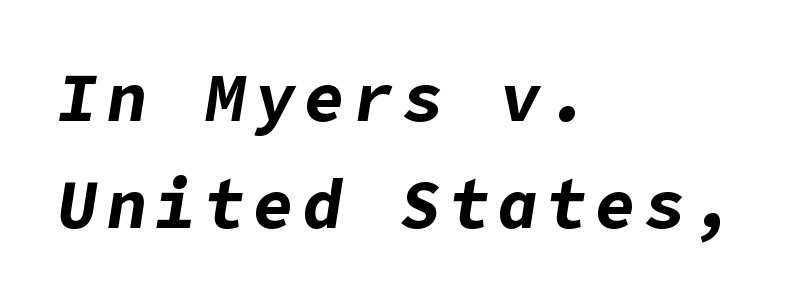
{"italic": "yes", "lean": "right", "slant_degrees": 9, "bold": "yes", "weight": "bold", "width": "normal", "stroke_contrast": "low", "x_height": "medium", "underline": "no", "align": "left", "line_spacing": "normal", "line_spacing_ratio": 1.57, "glyph_px": 68}
